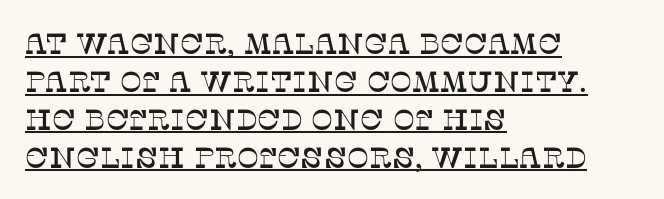
Line starts are locked; line ends wander. Quick note: underline on. The letters stand straight up with perfectly vertical stems. Small tapered or slab feet sit at the stroke ends, so this counts as serif.
